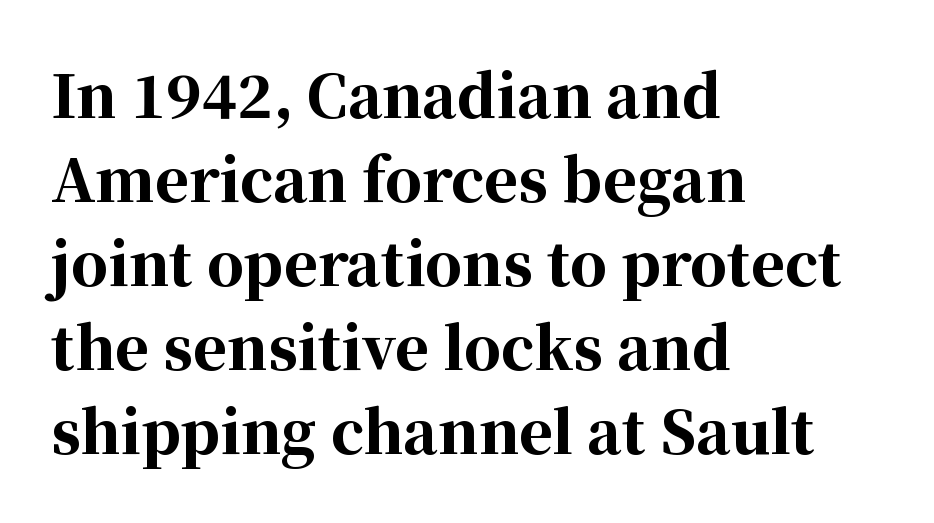
{"serif": "yes", "italic": "no", "bold": "yes", "weight": "bold", "width": "normal", "stroke_contrast": "high", "x_height": "medium", "monospaced": "no", "underline": "no", "align": "left", "line_spacing": "normal", "line_spacing_ratio": 1.45, "letter_spacing": "normal", "letter_spacing_em": 0.0, "glyph_px": 58}
